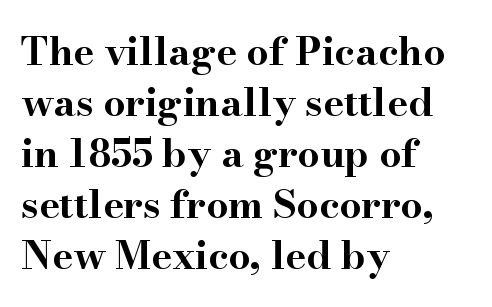
The image shows 39 px bold, wide serif type, upright; set left-aligned, normal line spacing (1.31x), normal letter spacing, not underlined; high stroke contrast and a small x-height.
